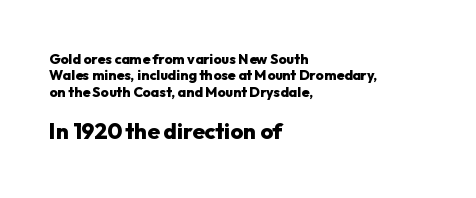
{"italic": "no", "bold": "yes", "underline": "no", "align": "left", "line_spacing_ratio": 1.17, "letter_spacing": "normal", "letter_spacing_em": 0.0, "larger_block": "second", "size_ratio": 1.57, "glyph_px": 22}
